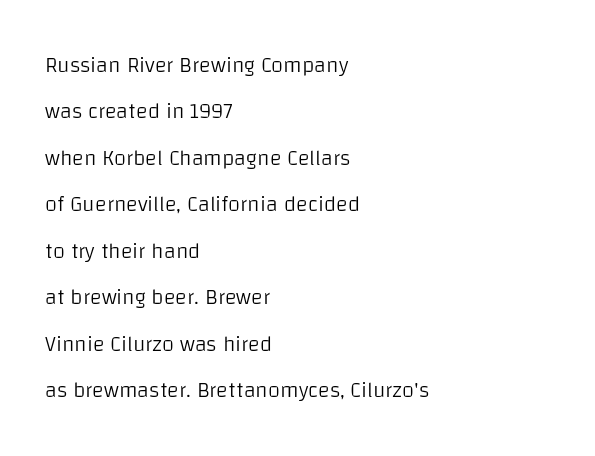
{"italic": "no", "bold": "no", "underline": "no", "align": "left", "line_spacing": "loose", "line_spacing_ratio": 2.11, "letter_spacing": "normal", "letter_spacing_em": 0.0, "glyph_px": 22}
